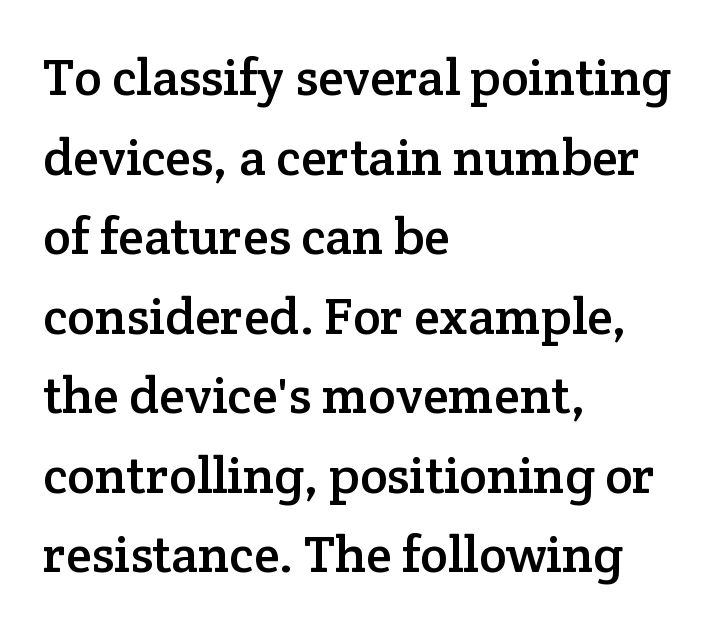
Each letter's strokes conclude with small projecting serifs. Short note: letters normally spaced. The letters stand upright; this is a roman face. A normal amount of white space separates one row of letters from the next. The letters advance in unequal steps, a hallmark of proportional type. Clear beneath every line of the passage.
